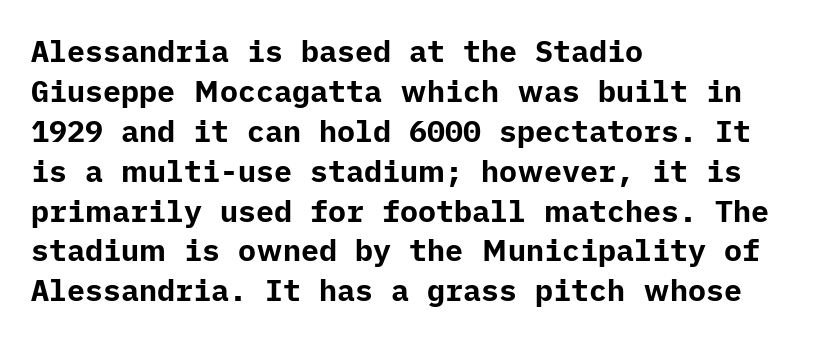
{"serif": "no", "italic": "no", "bold": "yes", "weight": "bold", "width": "normal", "stroke_contrast": "low", "x_height": "medium", "underline": "no", "align": "left", "line_spacing": "normal", "line_spacing_ratio": 1.33, "letter_spacing": "normal", "letter_spacing_em": 0.0, "glyph_px": 30}
